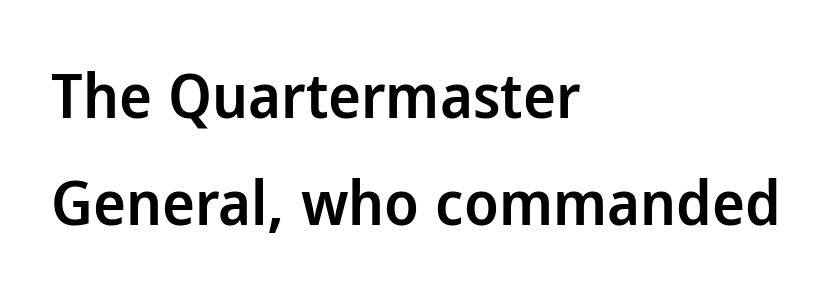
{"serif": "no", "italic": "no", "bold": "semi", "weight": "semibold", "width": "normal", "stroke_contrast": "low", "x_height": "medium", "monospaced": "no", "underline": "no", "align": "left", "line_spacing_ratio": 1.73, "letter_spacing": "normal", "letter_spacing_em": 0.0, "glyph_px": 62}
